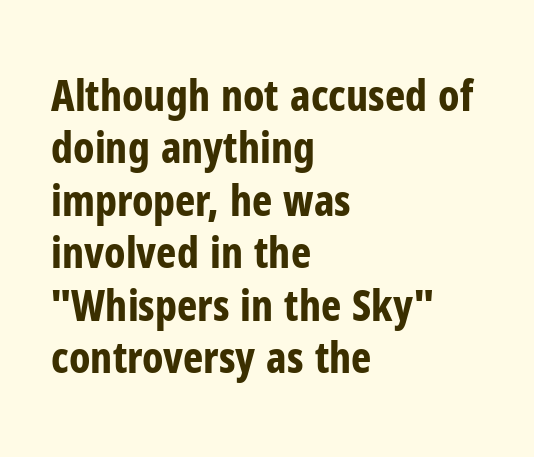
{"serif": "no", "italic": "no", "bold": "yes", "weight": "bold", "width": "condensed", "stroke_contrast": "low", "x_height": "medium", "monospaced": "no", "underline": "no", "align": "left", "line_spacing_ratio": 1.22, "letter_spacing": "normal", "letter_spacing_em": 0.0, "glyph_px": 43}
